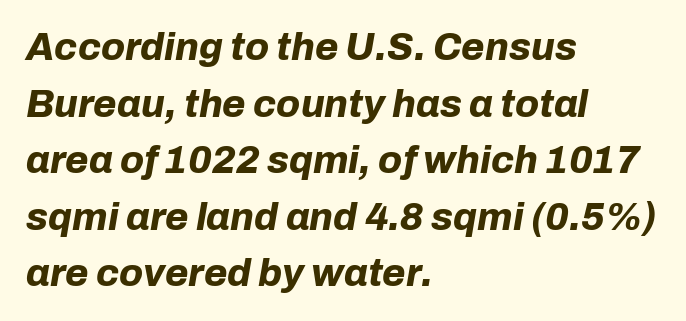
The image shows 38 px bold type, italic (leaning right); set left-aligned, normal line spacing (1.49x), normal letter spacing, not underlined; low stroke contrast and a medium x-height.
